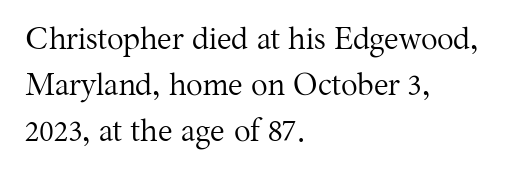
The image shows 31 px regular-weight serif type, upright; set left-aligned, normal line spacing (1.49x), normal letter spacing, not underlined; medium stroke contrast and a medium x-height.
